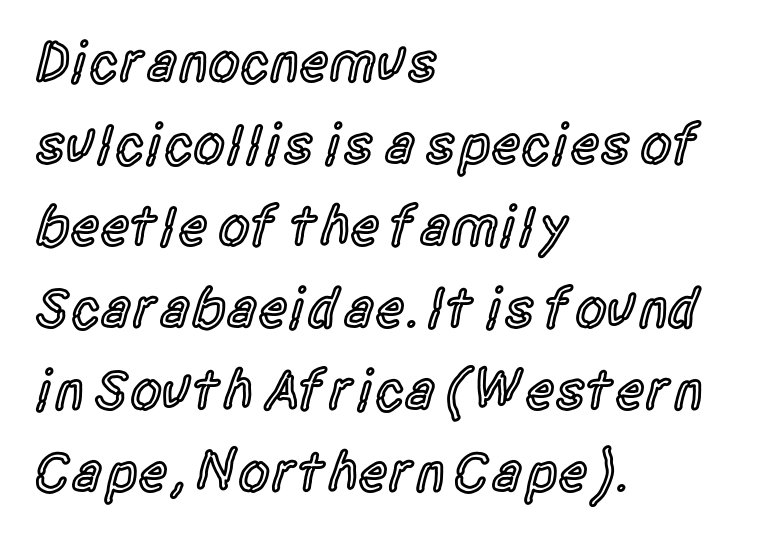
{"serif": "no", "bold": "semi", "weight": "semibold", "width": "condensed", "x_height": "large", "monospaced": "no", "underline": "no", "align": "left", "line_spacing": "normal", "line_spacing_ratio": 1.44, "letter_spacing": "normal", "letter_spacing_em": 0.0, "glyph_px": 57}
